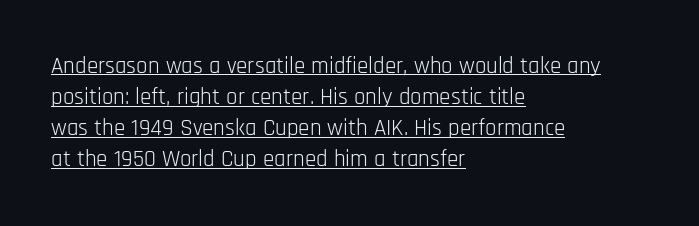
The image shows 23 px text type, upright; set left-aligned, normal line spacing (1.35x), normal letter spacing, underlined.
